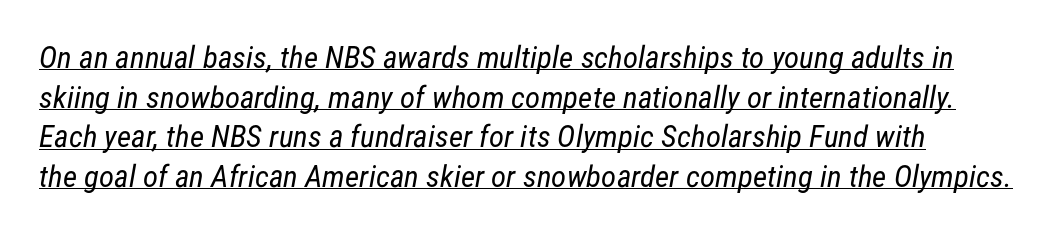
{"serif": "no", "bold": "no", "weight": "regular", "width": "condensed", "stroke_contrast": "low", "x_height": "medium", "monospaced": "no", "underline": "yes", "line_spacing": "normal", "line_spacing_ratio": 1.28, "letter_spacing": "normal", "letter_spacing_em": 0.0, "glyph_px": 31}
